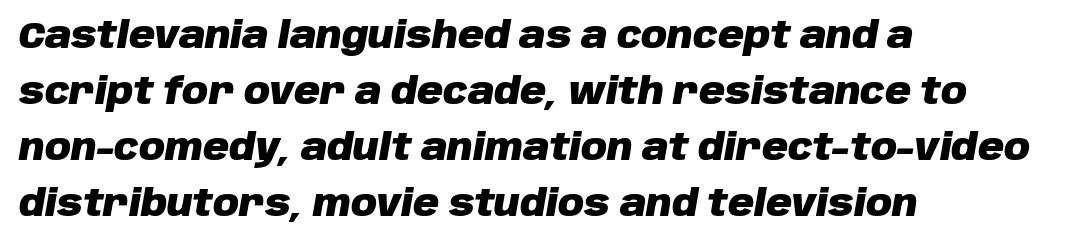
The image shows 36 px heavy type, italic (leaning right); set left-aligned, normal line spacing (1.56x), normal letter spacing, not underlined; low stroke contrast and a large x-height.
